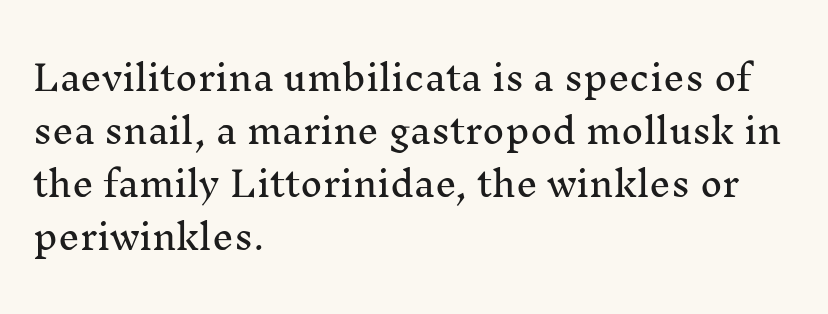
Descenders hang freely into open space. Stroke terminals: seriffed. Each word holds together tightly as a unit, with standard inter-letter gaps. Baseline-to-baseline distance is the conventional proportion of letter height. This sample is left-justified, so line endings fall wherever the words run out.
